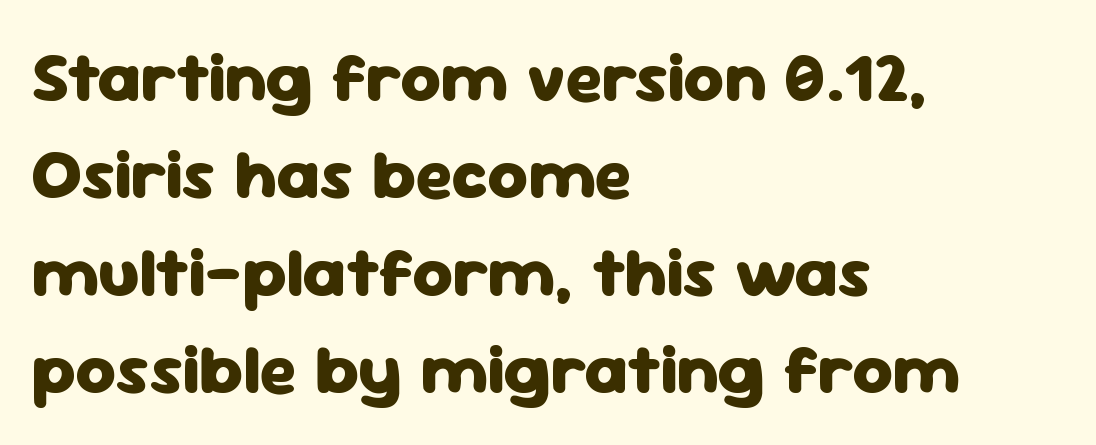
{"serif": "no", "italic": "no", "bold": "yes", "weight": "heavy", "width": "normal", "stroke_contrast": "low", "x_height": "medium", "monospaced": "no", "underline": "no", "align": "left", "line_spacing": "normal", "line_spacing_ratio": 1.39, "letter_spacing": "normal", "letter_spacing_em": 0.0, "glyph_px": 70}
